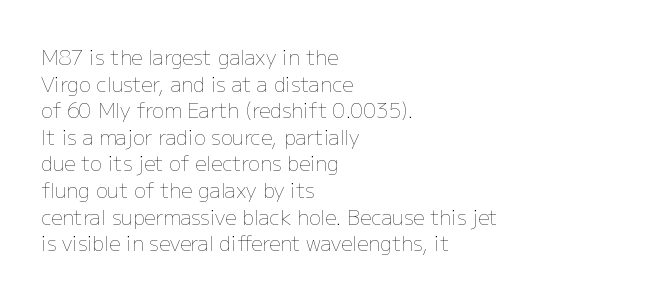
Q: Is the text bold? A: No.
Q: Is the text italic (slanted)? A: No, it is upright.
Q: Is the text underlined? A: No.
Q: How is the paragraph aligned? A: Left-aligned.
Q: Is the spacing between letters normal or unusually wide? A: Normal.
Q: Is the spacing between lines tight, normal or loose? A: Normal.
